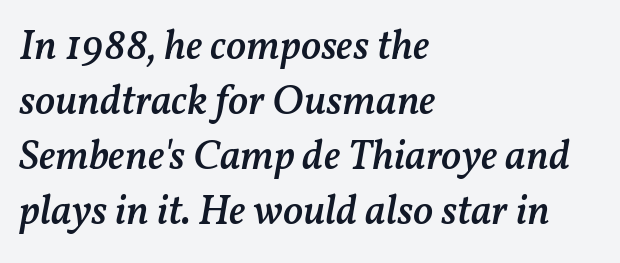
{"italic": "yes", "lean": "right", "slant_degrees": 11, "bold": "semi", "weight": "semibold", "width": "normal", "stroke_contrast": "medium", "x_height": "medium", "monospaced": "no", "underline": "no", "align": "left", "line_spacing": "normal", "line_spacing_ratio": 1.31, "letter_spacing": "normal", "letter_spacing_em": 0.0, "glyph_px": 42}
